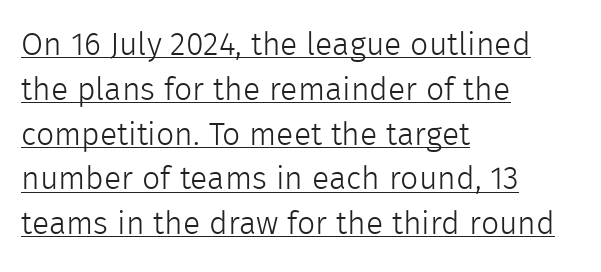
Q: Is the text bold? A: No.
Q: Is the text italic (slanted)? A: No, it is upright.
Q: Is the typeface a serif or a sans-serif typeface? A: Sans-serif.
Q: Is the text underlined? A: Yes.
Q: How is the paragraph aligned? A: Left-aligned.
Q: Is the spacing between letters normal or unusually wide? A: Normal.
Q: Is the spacing between lines tight, normal or loose? A: Normal.
Q: Width (condensed, normal, or wide)? A: Normal.
Q: x-height? A: Medium.
Q: Monospaced? A: No.
